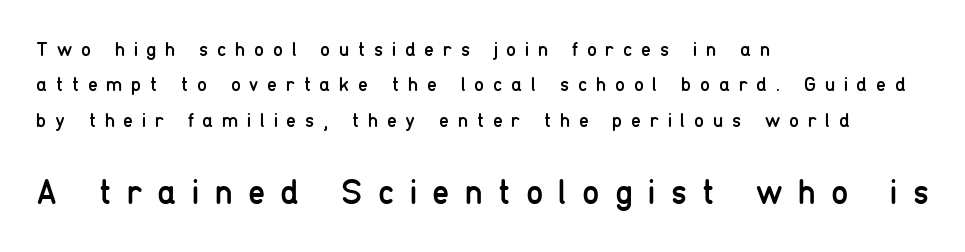
Q: Is the text bold? A: No.
Q: Is the text italic (slanted)? A: No, it is upright.
Q: Is the typeface a serif or a sans-serif typeface? A: Sans-serif.
Q: Is the text underlined? A: No.
Q: How is the paragraph aligned? A: Left-aligned.
Q: Is the spacing between letters normal or unusually wide? A: Unusually wide.
Q: Which block of text is set in a larger size, the first (top) or the second (bottom)? A: The second (bottom) one.
Q: Width (condensed, normal, or wide)? A: Condensed.
Q: Stroke contrast? A: Low.
Q: x-height? A: Medium.
Q: Monospaced? A: No.
